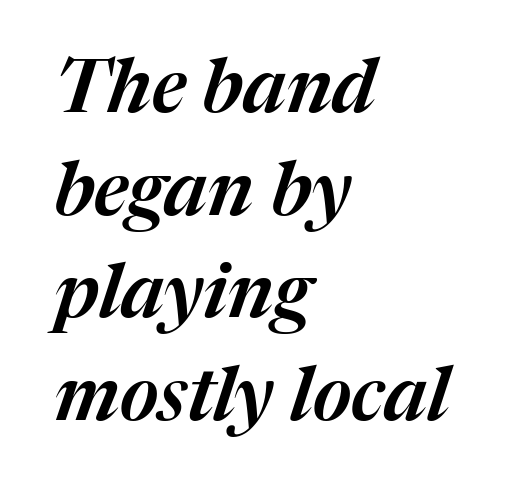
The image shows 75 px text type, italic (leaning right); set left-aligned, normal line spacing (1.37x), normal letter spacing, not underlined; medium stroke contrast and a medium x-height.
